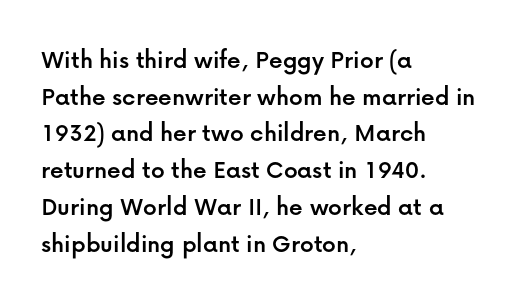
The image shows 27 px text type, upright; set left-aligned, normal line spacing (1.36x), normal letter spacing, not underlined.
